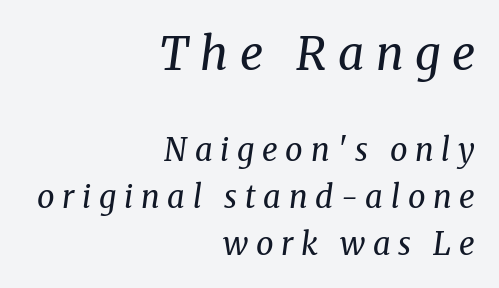
{"serif": "yes", "italic": "yes", "lean": "right", "slant_degrees": 8, "bold": "no", "weight": "regular", "width": "normal", "stroke_contrast": "medium", "x_height": "medium", "monospaced": "no", "underline": "no", "align": "right", "line_spacing": "normal", "line_spacing_ratio": 1.51, "letter_spacing": "wide", "letter_spacing_em": 0.25, "larger_block": "first", "size_ratio": 1.48, "glyph_px": 46}
